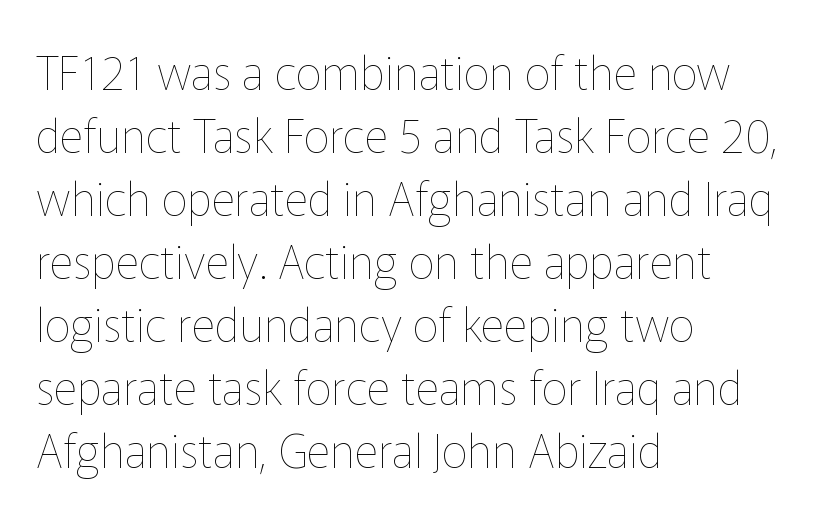
The tracking reads as untouched default to a designer's eye. Glance below the letters and you will spot only blank space. The lettering stays uniformly vertical, giving the passage a roman look. The typeface has the unassuming heft of standard copy or less. If you measured baseline to baseline, you'd find a middling distance. A typesetter would call this proportional, since set widths differ per character.
